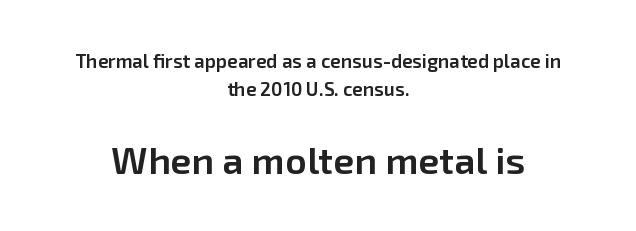
{"serif": "no", "italic": "no", "bold": "semi", "weight": "semibold", "width": "normal", "stroke_contrast": "low", "x_height": "medium", "monospaced": "no", "underline": "no", "align": "center", "line_spacing": "normal", "line_spacing_ratio": 1.5, "letter_spacing": "normal", "letter_spacing_em": 0.0, "larger_block": "second", "size_ratio": 2.0, "glyph_px": 38}
